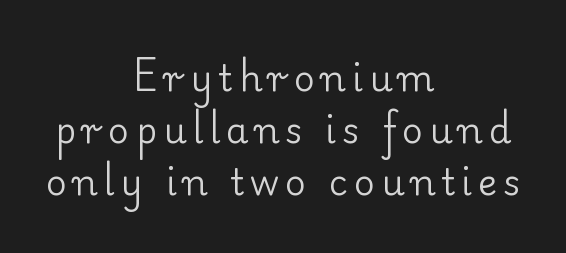
Q: Is the text bold? A: No.
Q: Is the text italic (slanted)? A: No, it is upright.
Q: Is the typeface a serif or a sans-serif typeface? A: Serif.
Q: Is the text underlined? A: No.
Q: How is the paragraph aligned? A: Centered.
Q: Is the spacing between lines tight, normal or loose? A: Normal.
Q: Width (condensed, normal, or wide)? A: Normal.
Q: Stroke contrast? A: Low.
Q: x-height? A: Small.
Q: Monospaced? A: No.
